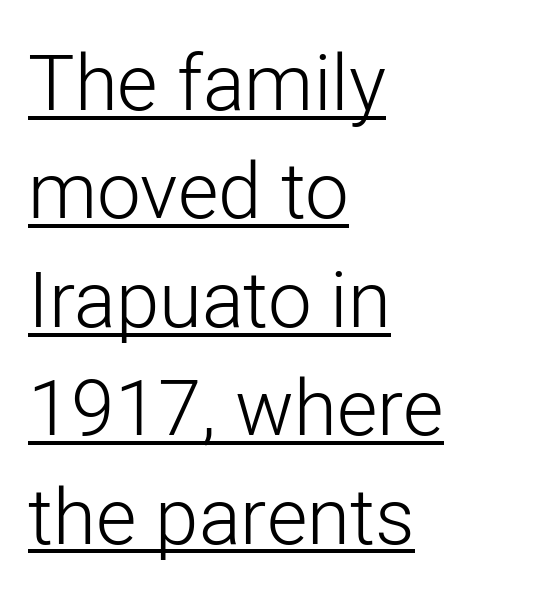
Q: Is the text bold? A: No.
Q: Is the text italic (slanted)? A: No, it is upright.
Q: Is the typeface a serif or a sans-serif typeface? A: Sans-serif.
Q: Is the text underlined? A: Yes.
Q: How is the paragraph aligned? A: Left-aligned.
Q: Is the spacing between letters normal or unusually wide? A: Normal.
Q: Is the spacing between lines tight, normal or loose? A: Normal.
Q: Width (condensed, normal, or wide)? A: Normal.
Q: Stroke contrast? A: Low.
Q: x-height? A: Medium.
Q: Monospaced? A: No.
